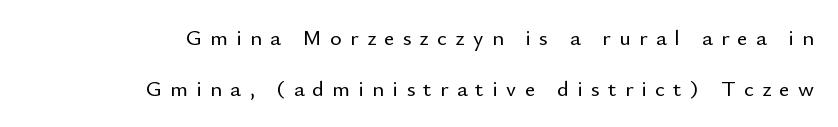
The passage shown is not underscored anywhere. The leading is generous, giving the passage an open texture. If you drew a line through each stem, it would be perfectly vertical. Caption: expanded tracking, letters set apart.
